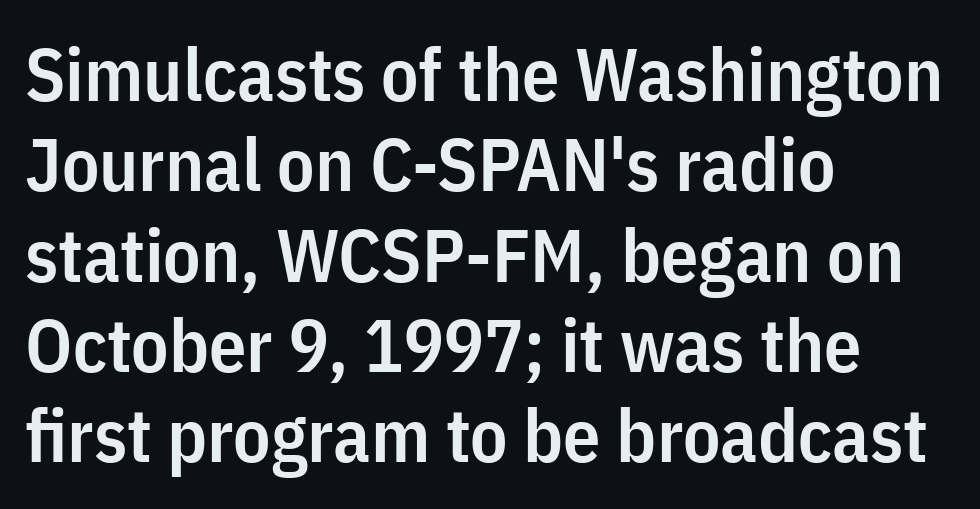
The image shows 74 px semibold, condensed sans-serif type, upright; set left-aligned, line spacing 1.22x, normal letter spacing, not underlined; low stroke contrast and a medium x-height.
